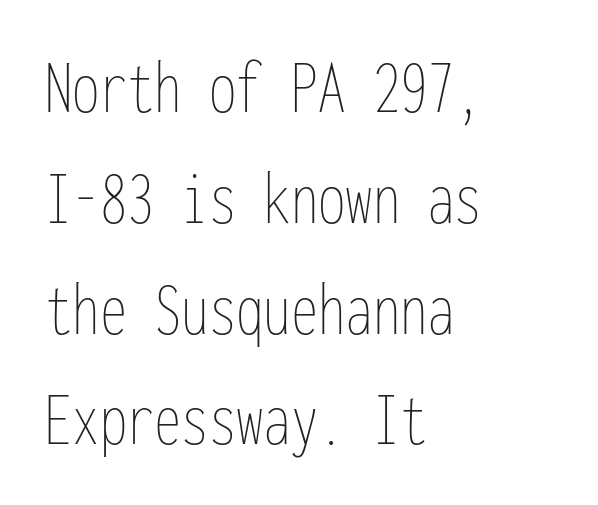
The image shows 78 px thin, condensed type, upright, monospaced; set left-aligned, normal line spacing (1.42x), normal letter spacing, not underlined; low stroke contrast and a medium x-height.
